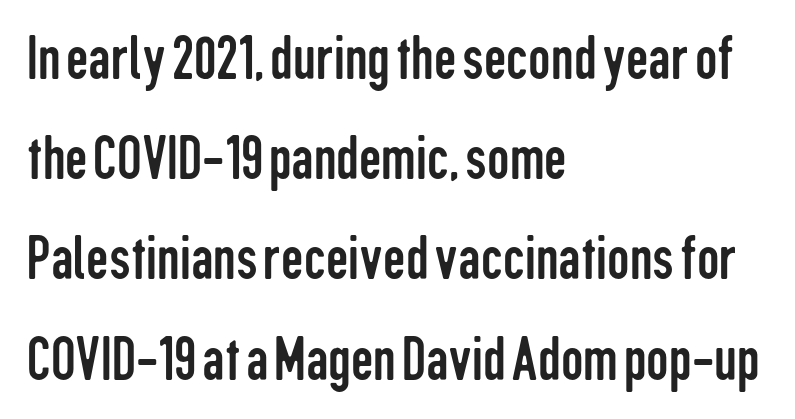
The compositor pushed each line to the left boundary. Is there much room between lines? A standard amount, neither cramped nor airy. The line texture is even and compact thanks to regular tracking. A typesetter would call this proportional, since set widths differ per character.
